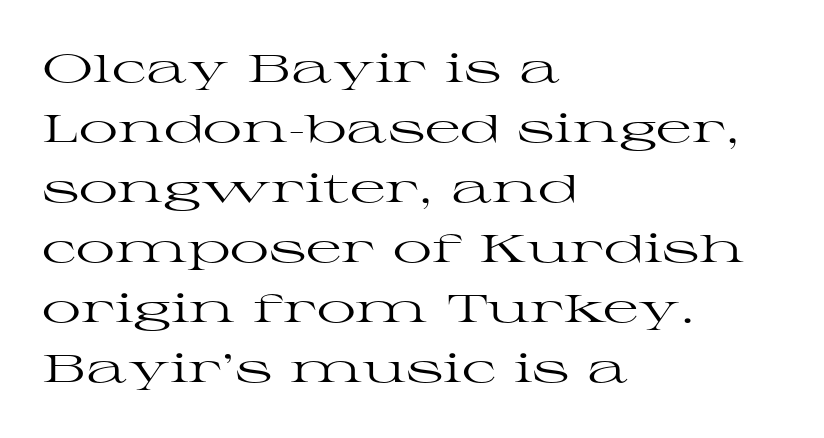
The image shows 39 px regular-weight, wide serif type, upright; set left-aligned, normal line spacing (1.54x), normal letter spacing, not underlined; high stroke contrast and a medium x-height.
